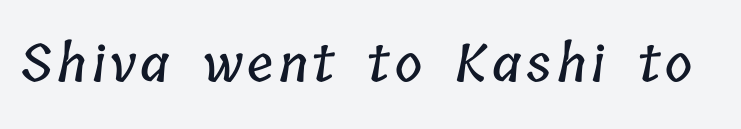
The image shows 52 px condensed type; set not underlined; low stroke contrast and a medium x-height.
